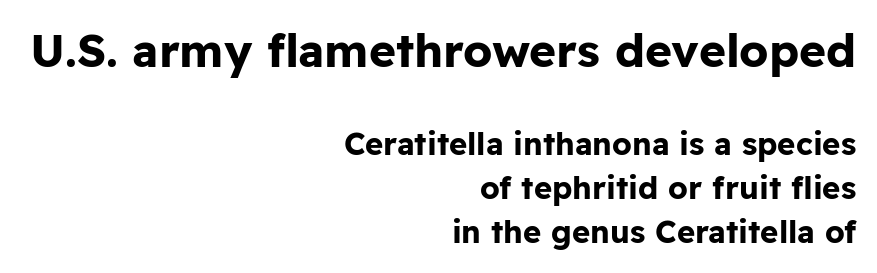
{"serif": "no", "italic": "no", "bold": "yes", "weight": "bold", "width": "normal", "stroke_contrast": "low", "x_height": "medium", "monospaced": "no", "underline": "no", "align": "right", "line_spacing": "normal", "line_spacing_ratio": 1.43, "letter_spacing": "normal", "letter_spacing_em": 0.0, "larger_block": "first", "size_ratio": 1.48, "glyph_px": 46}
